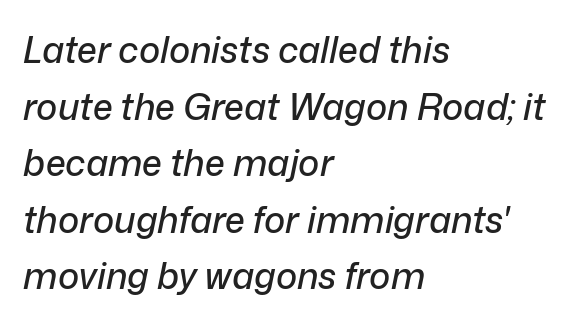
Q: Is the text italic (slanted)? A: Yes, it leans right by about 12 degrees.
Q: Is the text underlined? A: No.
Q: How is the paragraph aligned? A: Left-aligned.
Q: Is the spacing between letters normal or unusually wide? A: Normal.
Q: Is the spacing between lines tight, normal or loose? A: Normal.
Q: Width (condensed, normal, or wide)? A: Normal.
Q: Stroke contrast? A: Low.
Q: x-height? A: Medium.
Q: Monospaced? A: No.
